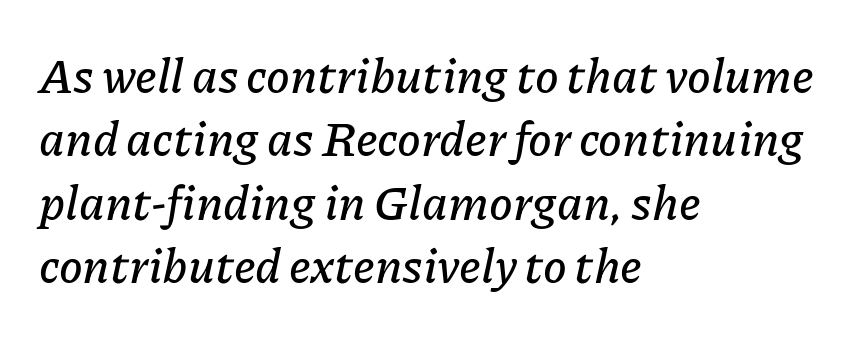
The image shows 48 px text type, italic (leaning right); set left-aligned, normal line spacing (1.32x), normal letter spacing, not underlined; low stroke contrast and a medium x-height.
